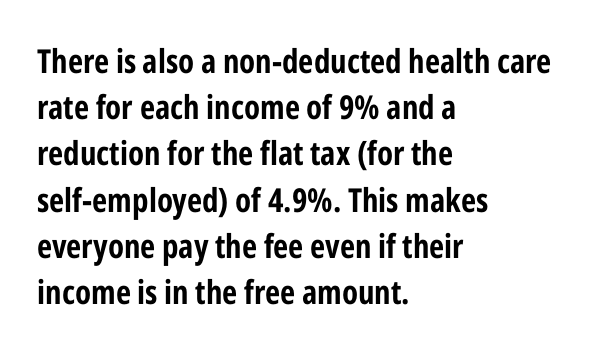
The image shows 33 px bold, condensed sans-serif type, upright; set left-aligned, normal line spacing (1.4x), normal letter spacing, not underlined; low stroke contrast and a medium x-height.
